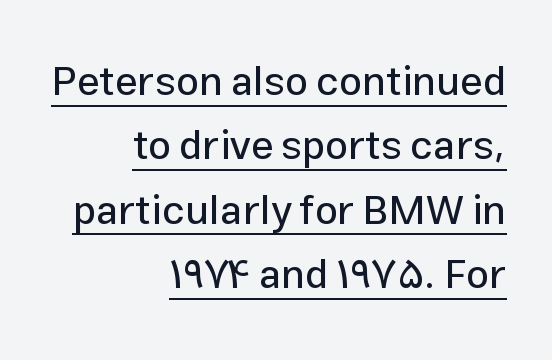
The image shows 41 px sans-serif type, upright; set right-aligned, normal line spacing (1.57x), normal letter spacing, underlined; low stroke contrast and a medium x-height.
